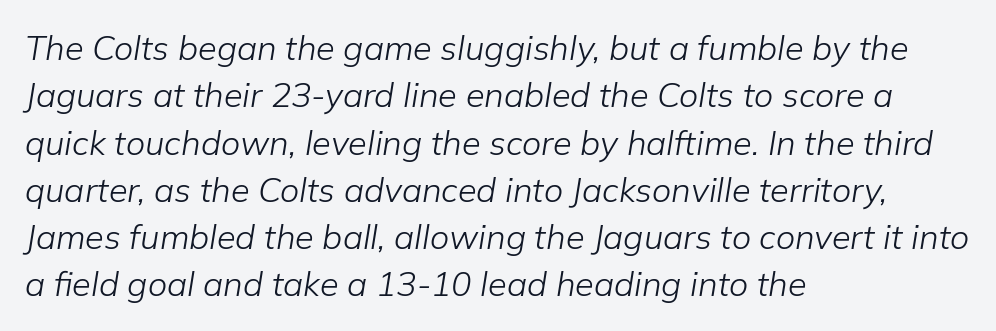
The image shows 34 px light type, italic (leaning right); set left-aligned, normal line spacing (1.39x), normal letter spacing, not underlined; low stroke contrast and a medium x-height.
